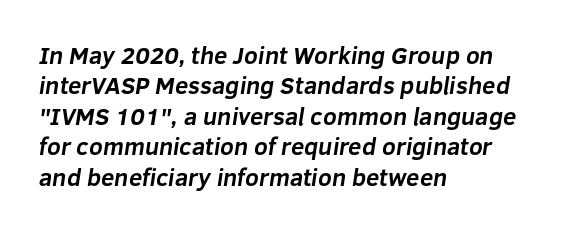
Each new line begins a customary step beneath the previous one. Descenders are the only things crossing below the line. Summary of weight: heavy, a full bold. Line starts are locked; line ends wander. The line texture is even and compact thanks to regular tracking.
